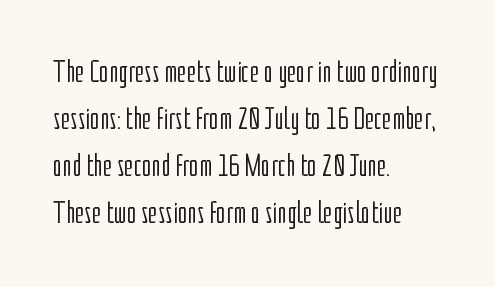
The font's upright variant was chosen for this text. No feet cap the strokes, marking this as sans-serif type. You could not count columns in this text — the font is proportionally spaced. Glance below the letters and you will spot only blank space.
